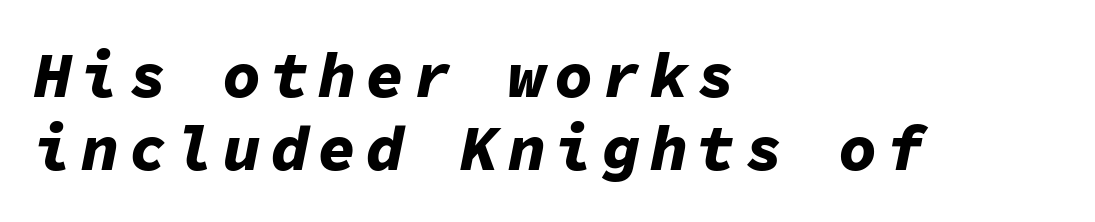
Summary of vertical rhythm: compact, with narrow interline spacing. Slant detected: the letters are inclined. A student would call this left alignment; a typographer would say flush left, rag right. The font is running at its bold setting. The specimen omits any rule beneath the text block's lines.
